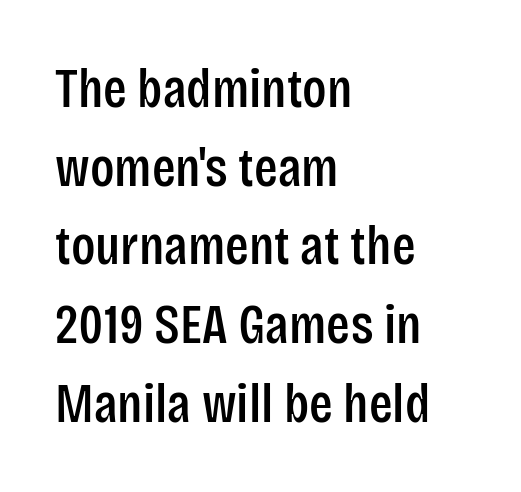
{"serif": "no", "italic": "no", "width": "condensed", "stroke_contrast": "low", "x_height": "large", "monospaced": "no", "underline": "no", "align": "left", "line_spacing": "normal", "line_spacing_ratio": 1.43, "letter_spacing": "normal", "letter_spacing_em": 0.0, "glyph_px": 55}
